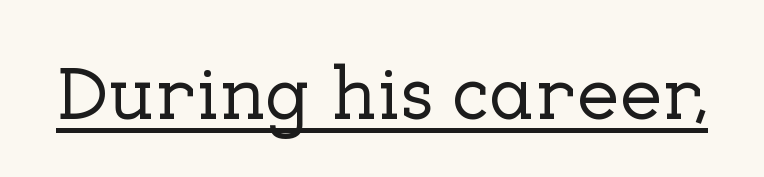
Q: Is the text italic (slanted)? A: No, it is upright.
Q: Is the typeface a serif or a sans-serif typeface? A: Serif.
Q: Is the text underlined? A: Yes.
Q: Is the spacing between letters normal or unusually wide? A: Normal.
Q: Width (condensed, normal, or wide)? A: Normal.
Q: Stroke contrast? A: Low.
Q: x-height? A: Medium.
Q: Monospaced? A: No.
